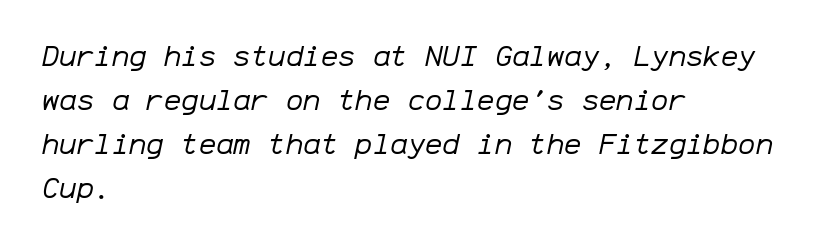
The image shows 29 px regular-weight type, italic (leaning right), monospaced; set left-aligned, normal line spacing (1.52x), normal letter spacing, not underlined; low stroke contrast and a medium x-height.
